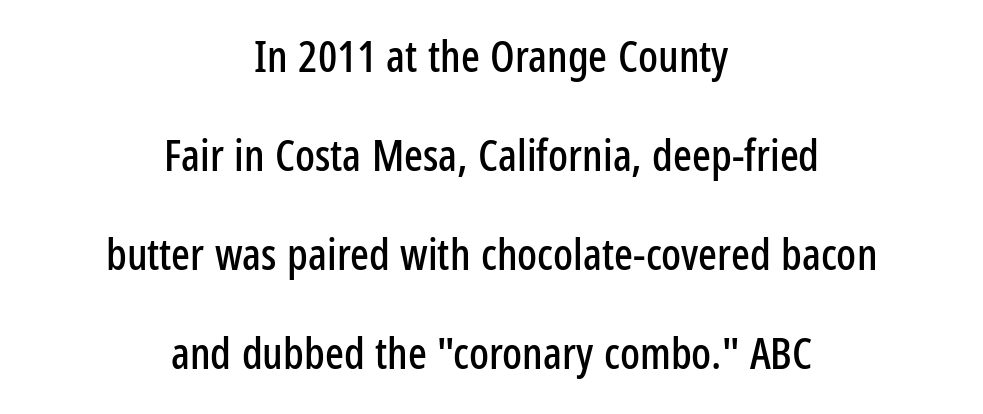
Q: Is the text italic (slanted)? A: No, it is upright.
Q: Is the typeface a serif or a sans-serif typeface? A: Sans-serif.
Q: Is the text underlined? A: No.
Q: How is the paragraph aligned? A: Centered.
Q: Is the spacing between letters normal or unusually wide? A: Normal.
Q: Is the spacing between lines tight, normal or loose? A: Loose.
Q: Width (condensed, normal, or wide)? A: Condensed.
Q: Stroke contrast? A: Low.
Q: x-height? A: Medium.
Q: Monospaced? A: No.
